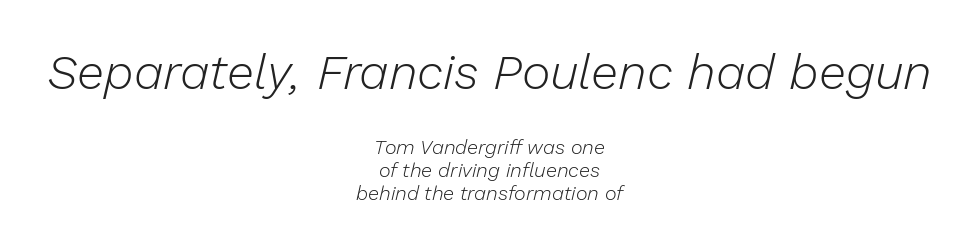
The image shows 49 px light type, italic (leaning right); set centered, line spacing 1.17x, normal letter spacing, not underlined; the first (top) block is 2.45x larger; low stroke contrast and a medium x-height.
